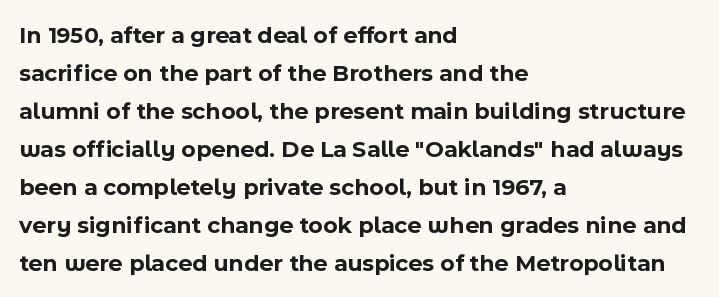
Q: Is the text bold? A: Yes.
Q: Is the text italic (slanted)? A: No, it is upright.
Q: Is the text underlined? A: No.
Q: How is the paragraph aligned? A: Left-aligned.
Q: Is the spacing between letters normal or unusually wide? A: Normal.
Q: Is the spacing between lines tight, normal or loose? A: Normal.
